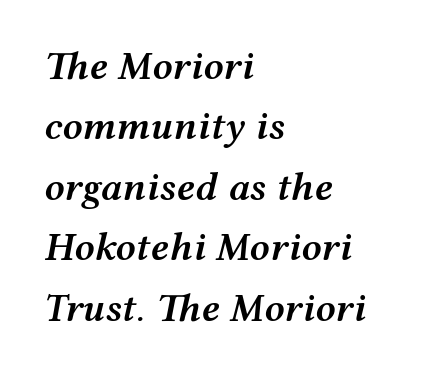
{"italic": "yes", "lean": "right", "slant_degrees": 12, "bold": "semi", "weight": "semibold", "width": "wide", "stroke_contrast": "medium", "x_height": "medium", "monospaced": "no", "underline": "no", "align": "left", "line_spacing": "normal", "line_spacing_ratio": 1.51, "letter_spacing": "normal", "letter_spacing_em": 0.0, "glyph_px": 40}
